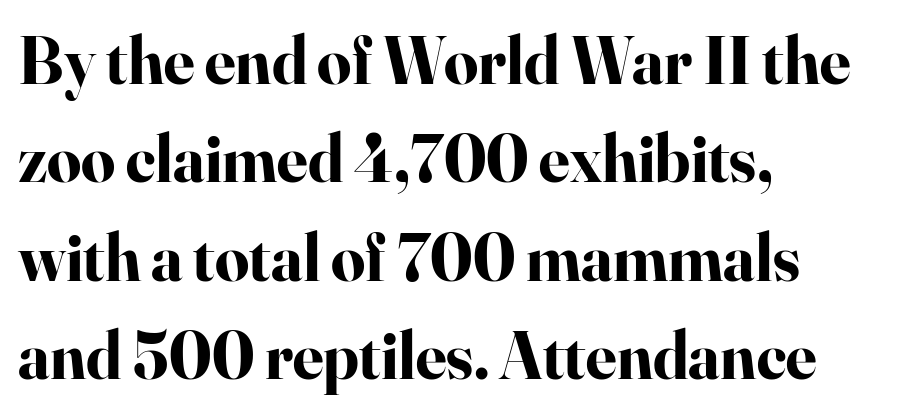
{"serif": "yes", "italic": "no", "bold": "yes", "weight": "bold", "width": "normal", "stroke_contrast": "high", "x_height": "small", "monospaced": "no", "underline": "no", "align": "left", "line_spacing": "normal", "line_spacing_ratio": 1.47, "letter_spacing": "normal", "letter_spacing_em": 0.0, "glyph_px": 67}
